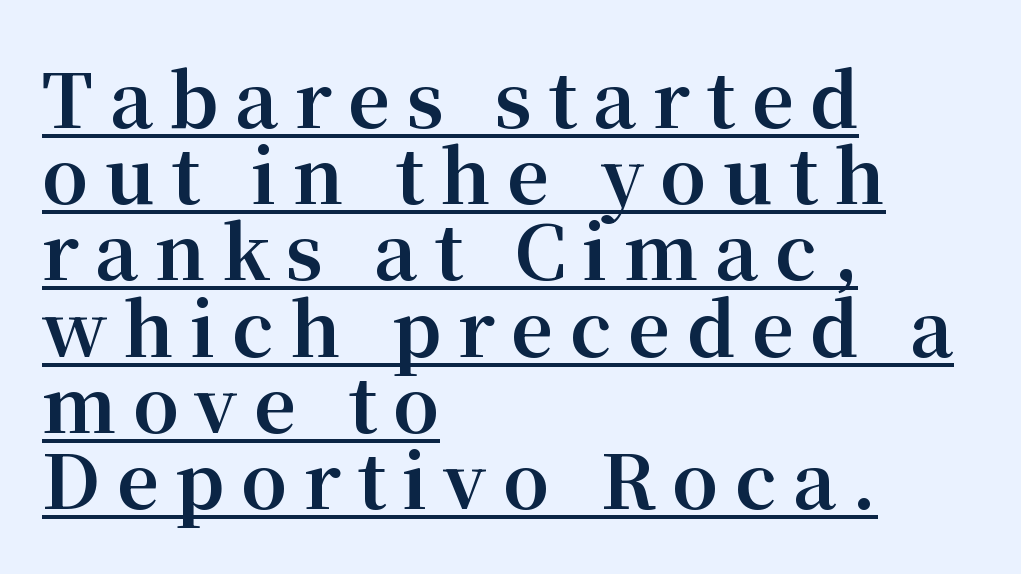
{"serif": "yes", "italic": "no", "bold": "yes", "weight": "bold", "width": "normal", "stroke_contrast": "medium", "x_height": "medium", "monospaced": "no", "underline": "yes", "align": "left", "line_spacing": "tight", "line_spacing_ratio": 1.03, "letter_spacing": "wide", "letter_spacing_em": 0.22, "glyph_px": 74}
